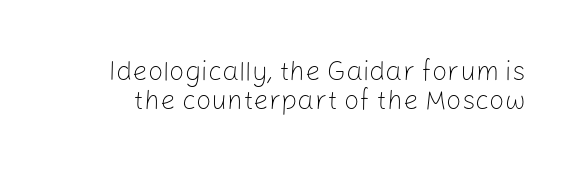
Q: Is the text bold? A: No.
Q: Is the text italic (slanted)? A: No, it is upright.
Q: Is the text underlined? A: No.
Q: Is the spacing between letters normal or unusually wide? A: Normal.
Q: Is the spacing between lines tight, normal or loose? A: Tight.
